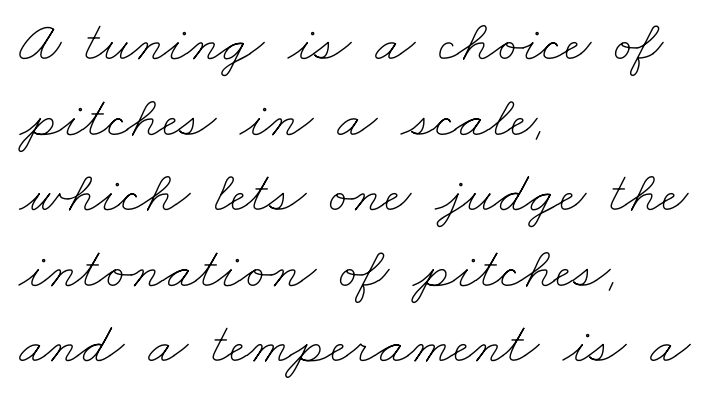
The image shows 59 px thin, wide type; set left-aligned, normal line spacing (1.28x), normal letter spacing, not underlined; low stroke contrast and a small x-height.
